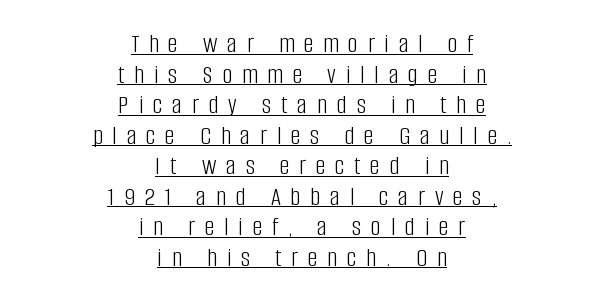
{"italic": "no", "bold": "no", "underline": "yes", "align": "center", "line_spacing": "tight", "line_spacing_ratio": 1.13, "letter_spacing": "wide", "letter_spacing_em": 0.37, "glyph_px": 27}
